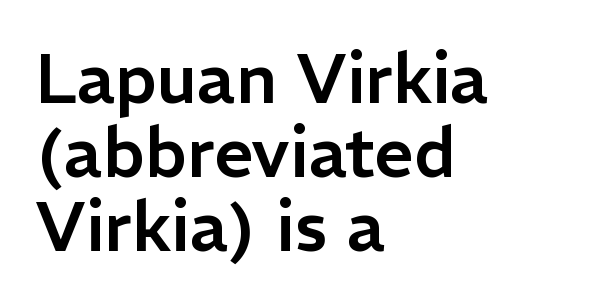
Q: Is the text italic (slanted)? A: No, it is upright.
Q: Is the typeface a serif or a sans-serif typeface? A: Sans-serif.
Q: Is the text underlined? A: No.
Q: How is the paragraph aligned? A: Left-aligned.
Q: Is the spacing between letters normal or unusually wide? A: Normal.
Q: Is the spacing between lines tight, normal or loose? A: Tight.
Q: Width (condensed, normal, or wide)? A: Normal.
Q: Stroke contrast? A: Low.
Q: x-height? A: Medium.
Q: Monospaced? A: No.
